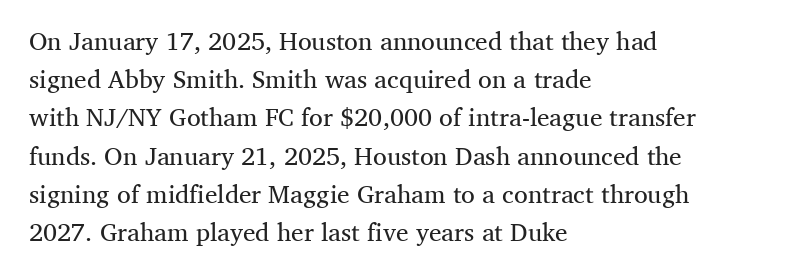
{"italic": "no", "bold": "no", "underline": "no", "align": "left", "line_spacing": "normal", "line_spacing_ratio": 1.53, "letter_spacing": "normal", "letter_spacing_em": 0.0, "glyph_px": 25}
